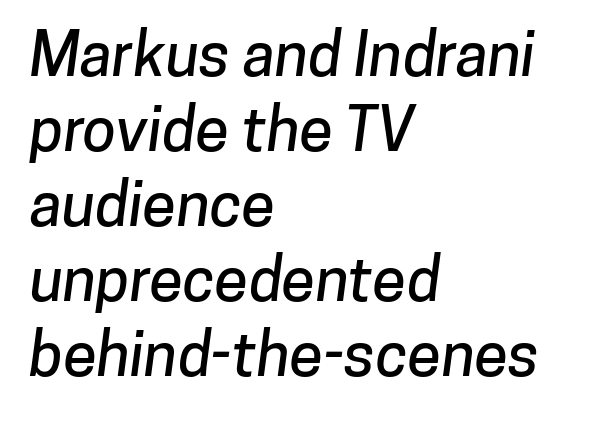
The image shows 61 px sans-serif type; set left-aligned, line spacing 1.23x, normal letter spacing, not underlined; low stroke contrast and a medium x-height.
